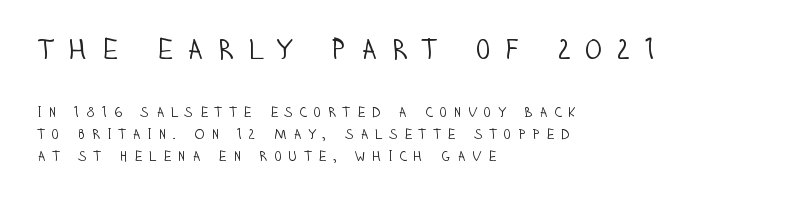
Q: Is the text bold? A: No.
Q: Is the text italic (slanted)? A: No, it is upright.
Q: Is the typeface a serif or a sans-serif typeface? A: Sans-serif.
Q: Is the text underlined? A: No.
Q: How is the paragraph aligned? A: Left-aligned.
Q: Is the spacing between letters normal or unusually wide? A: Unusually wide.
Q: Is the spacing between lines tight, normal or loose? A: Normal.
Q: Which block of text is set in a larger size, the first (top) or the second (bottom)? A: The first (top) one.
Q: Width (condensed, normal, or wide)? A: Condensed.
Q: Stroke contrast? A: Low.
Q: x-height? A: Large.
Q: Monospaced? A: No.
